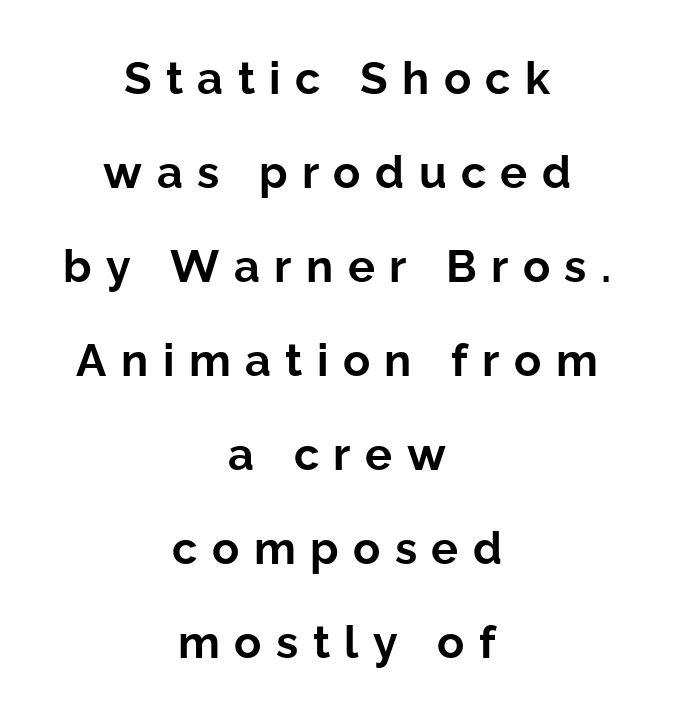
Q: Is the text bold? A: Yes.
Q: Is the text italic (slanted)? A: No, it is upright.
Q: Is the typeface a serif or a sans-serif typeface? A: Sans-serif.
Q: Is the text underlined? A: No.
Q: How is the paragraph aligned? A: Centered.
Q: Is the spacing between letters normal or unusually wide? A: Unusually wide.
Q: Is the spacing between lines tight, normal or loose? A: Loose.
Q: Width (condensed, normal, or wide)? A: Normal.
Q: Stroke contrast? A: Low.
Q: x-height? A: Medium.
Q: Monospaced? A: No.
